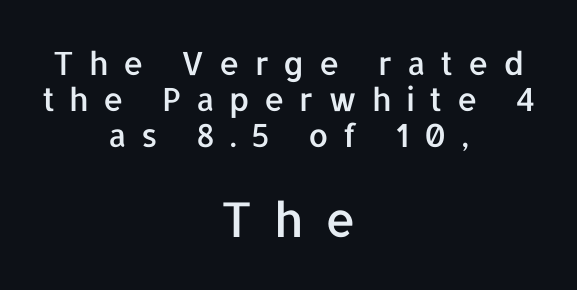
These lines are rendered in a variable-pitch font. If you squint, the bottom block still reads clearly — it's the larger of the two. Leading is clearly below the norm, producing a dense column. When letters stand straight like this, we call the style roman or upright. A sans-serif font was chosen for this passage. Tracking value appears strongly positive — letters spread wide.
